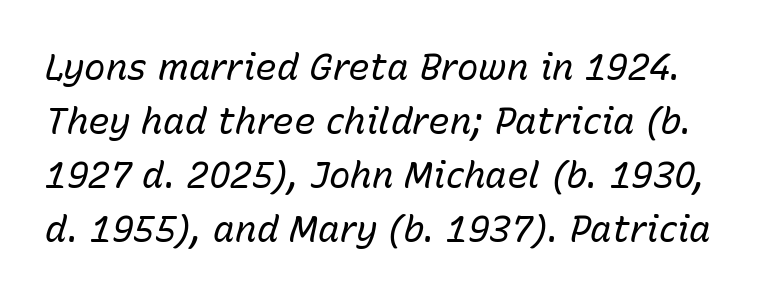
{"italic": "yes", "lean": "right", "slant_degrees": 15, "bold": "no", "weight": "regular", "width": "normal", "stroke_contrast": "low", "x_height": "medium", "monospaced": "no", "underline": "no", "line_spacing": "normal", "line_spacing_ratio": 1.5, "letter_spacing": "normal", "letter_spacing_em": 0.0, "glyph_px": 36}
